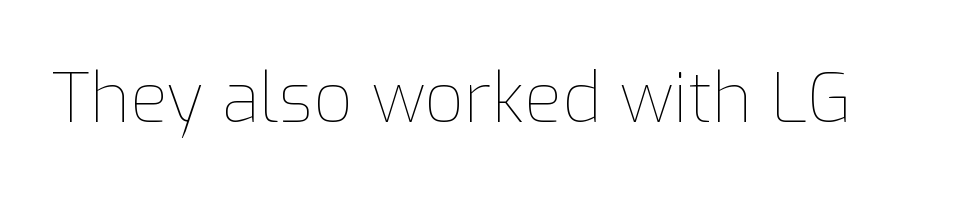
The image shows 69 px thin type, upright; set normal letter spacing, not underlined; low stroke contrast and a medium x-height.
